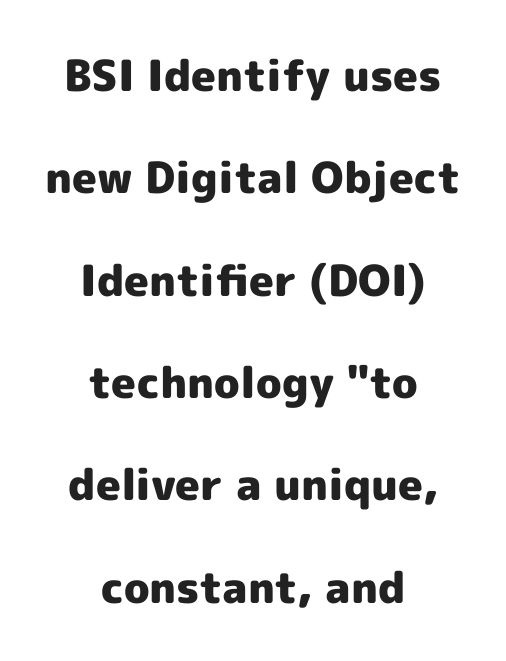
The image shows 43 px heavy sans-serif type, upright; set centered, loose line spacing (2.38x), normal letter spacing, not underlined; a medium x-height.
